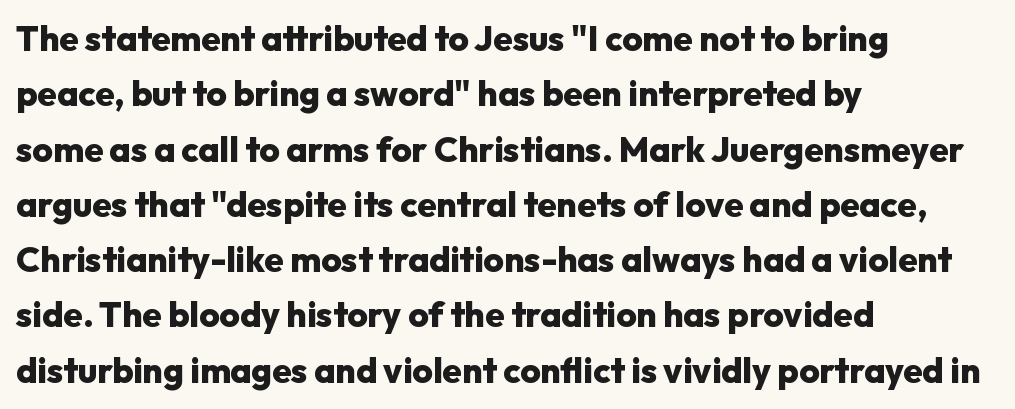
Where is the straight margin? On the left. Observe the ordinary spacing: letters are neighbours, not strangers. Each new line begins a customary step beneath the previous one. The axis of the letterforms is exactly vertical. On the weight axis this lands at bold, roughly 700. Here the designer chose a conventional face with non-uniform glyph widths.
